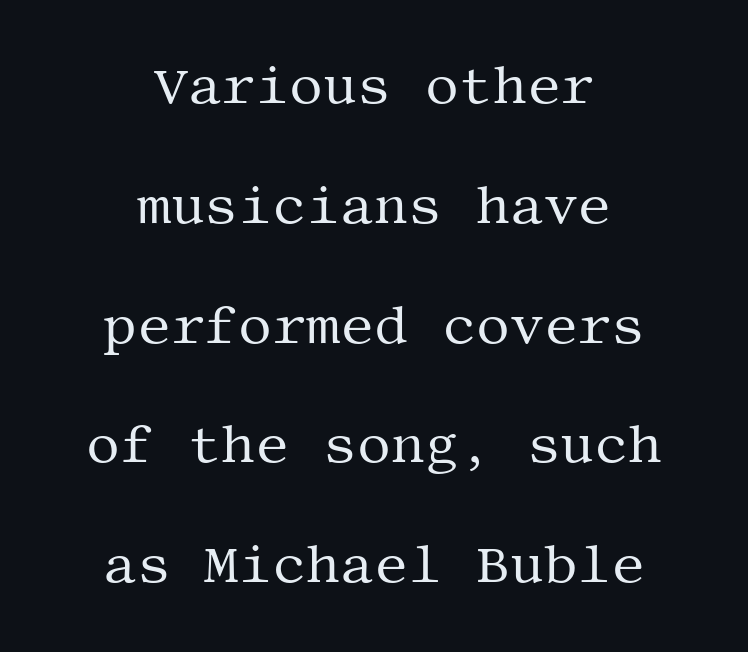
Every row of glyphs is offset so its center matches the block's center. Examine the stroke ends and you'll spot serifs. Ink coverage per letter is moderate at most. Descenders hang freely into open space.
